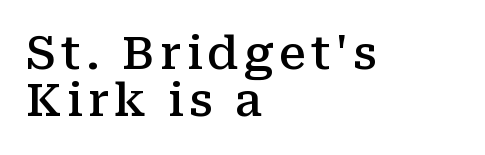
{"serif": "yes", "italic": "no", "bold": "semi", "weight": "semibold", "width": "normal", "stroke_contrast": "medium", "x_height": "medium", "monospaced": "no", "underline": "no", "align": "left", "line_spacing": "tight", "line_spacing_ratio": 1.03, "glyph_px": 46}
